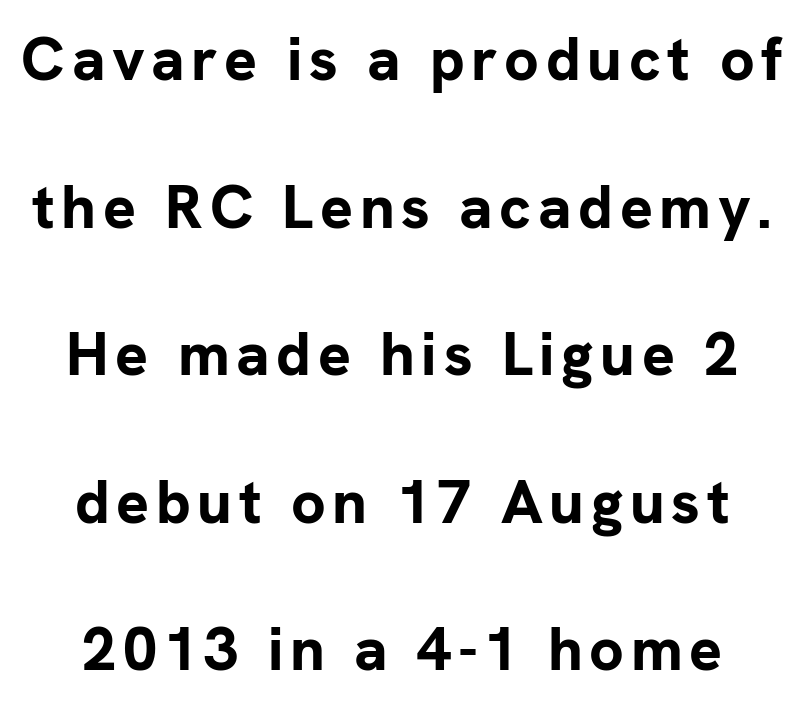
As a designer I'd log this as weight 700, bold. Quick note: interline space is abundant. The foot of each line stays bare and open. Looks like regular typesetting: each glyph gets only the width it needs.
